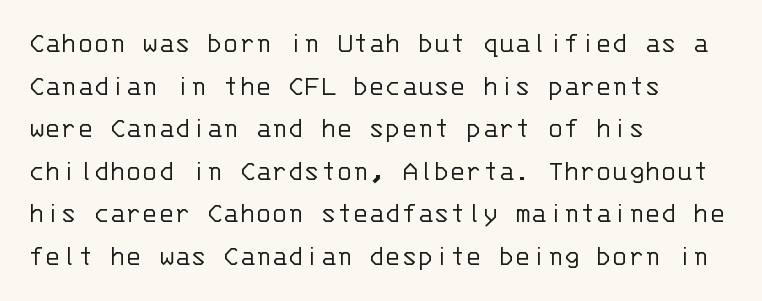
The image shows 30 px light sans-serif type, upright, monospaced; set left-aligned, normal line spacing (1.42x), normal letter spacing, not underlined; low stroke contrast and a large x-height.
